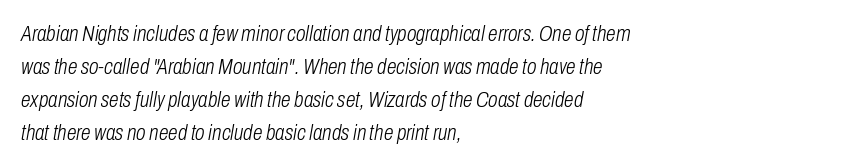
Notice how the stems are inclined rather than vertical — that's the hallmark of italics. Does the leading feel generous? No, just average. Every row of glyphs begins at an identical x-position on the left. Ink coverage per letter is moderate at most. Compared with typical body copy, the letter spacing here is the same.
